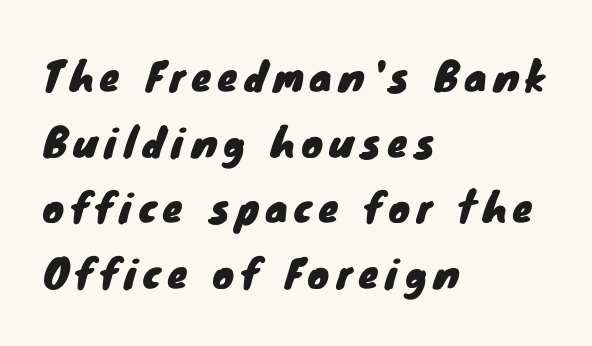
The image shows 40 px sans-serif type; set left-aligned, normal line spacing (1.64x), not underlined; low stroke contrast and a small x-height.
